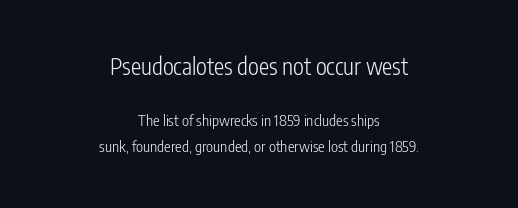
Q: Is the text bold? A: No.
Q: Is the text italic (slanted)? A: No, it is upright.
Q: Is the text underlined? A: No.
Q: How is the paragraph aligned? A: Centered.
Q: Is the spacing between letters normal or unusually wide? A: Normal.
Q: Which block of text is set in a larger size, the first (top) or the second (bottom)? A: The first (top) one.
